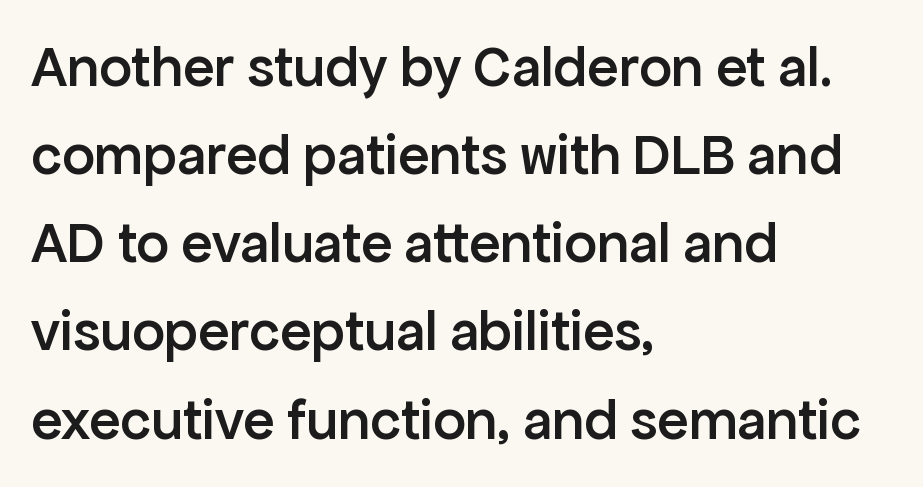
{"serif": "no", "italic": "no", "bold": "semi", "weight": "semibold", "width": "normal", "stroke_contrast": "low", "x_height": "medium", "monospaced": "no", "underline": "no", "align": "left", "line_spacing": "normal", "line_spacing_ratio": 1.52, "letter_spacing": "normal", "letter_spacing_em": 0.0, "glyph_px": 58}
